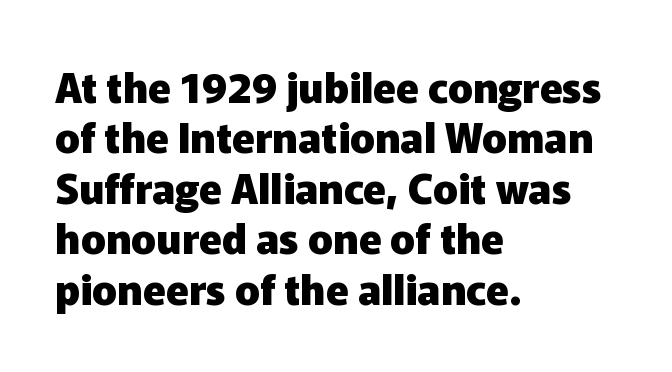
Q: Is the text bold? A: Yes.
Q: Is the text italic (slanted)? A: No, it is upright.
Q: Is the typeface a serif or a sans-serif typeface? A: Sans-serif.
Q: Is the text underlined? A: No.
Q: How is the paragraph aligned? A: Left-aligned.
Q: Is the spacing between letters normal or unusually wide? A: Normal.
Q: Width (condensed, normal, or wide)? A: Normal.
Q: Stroke contrast? A: Low.
Q: x-height? A: Medium.
Q: Monospaced? A: No.
